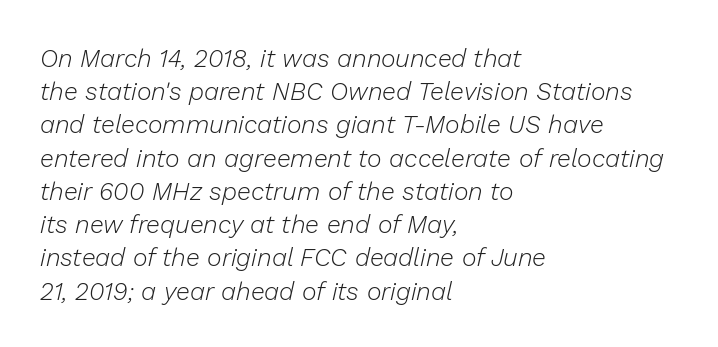
Q: Is the text bold? A: No.
Q: Is the text italic (slanted)? A: Yes, it leans right by about 13 degrees.
Q: Is the text underlined? A: No.
Q: How is the paragraph aligned? A: Left-aligned.
Q: Is the spacing between letters normal or unusually wide? A: Normal.
Q: Is the spacing between lines tight, normal or loose? A: Normal.
